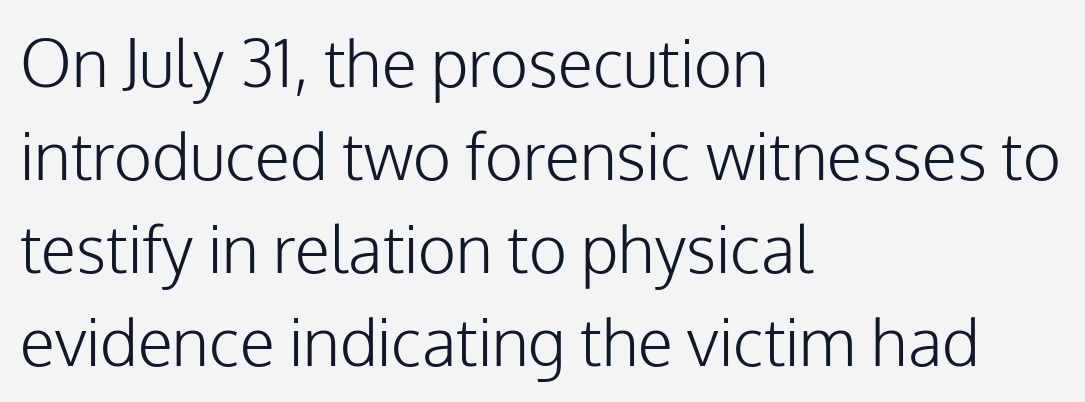
The lettering stays uniformly vertical, giving the passage a roman look. To sum up the face: it is a sans, with no serifs. The letters sit at their default tracking, neither squeezed nor spread. On a weight scale, this lands at 450 or below.
